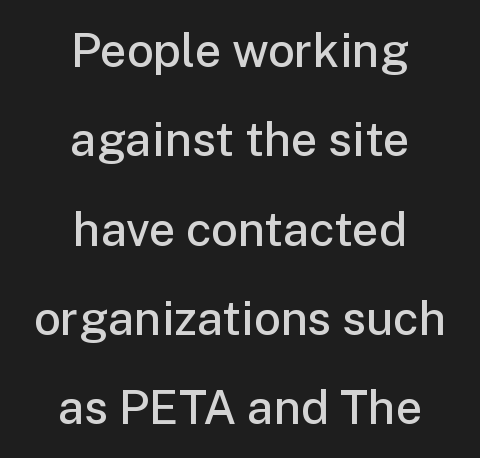
Q: Is the text bold? A: Semi-bold.
Q: Is the text italic (slanted)? A: No, it is upright.
Q: Is the typeface a serif or a sans-serif typeface? A: Sans-serif.
Q: Is the text underlined? A: No.
Q: How is the paragraph aligned? A: Centered.
Q: Is the spacing between letters normal or unusually wide? A: Normal.
Q: Is the spacing between lines tight, normal or loose? A: Loose.
Q: Width (condensed, normal, or wide)? A: Normal.
Q: Stroke contrast? A: Low.
Q: x-height? A: Medium.
Q: Monospaced? A: No.
